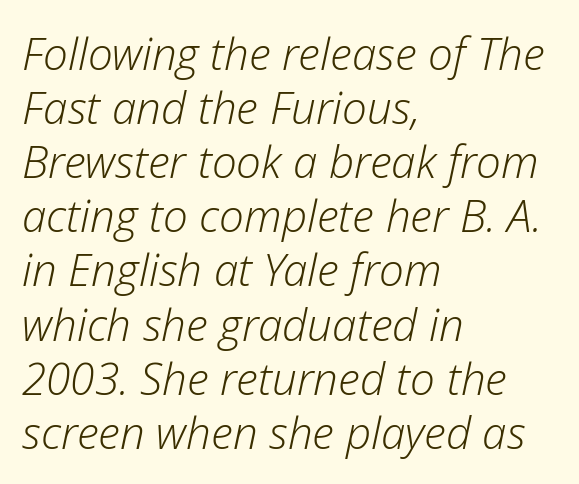
{"italic": "yes", "lean": "right", "slant_degrees": 12, "bold": "no", "weight": "light", "width": "normal", "stroke_contrast": "low", "x_height": "medium", "monospaced": "no", "underline": "no", "align": "left", "line_spacing_ratio": 1.23, "letter_spacing": "normal", "letter_spacing_em": 0.0, "glyph_px": 44}
